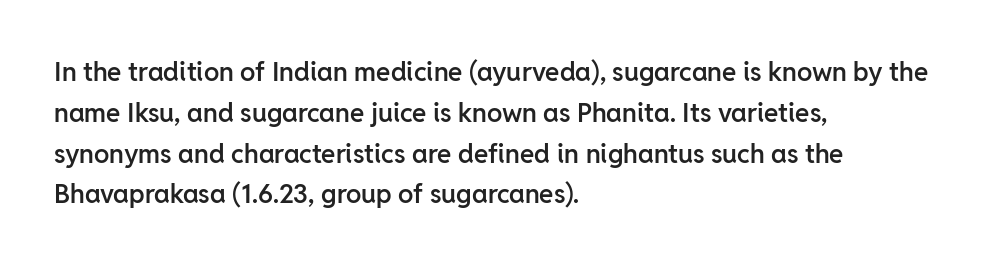
Q: Is the text bold? A: Semi-bold.
Q: Is the text italic (slanted)? A: No, it is upright.
Q: Is the text underlined? A: No.
Q: How is the paragraph aligned? A: Left-aligned.
Q: Is the spacing between letters normal or unusually wide? A: Normal.
Q: Is the spacing between lines tight, normal or loose? A: Normal.
